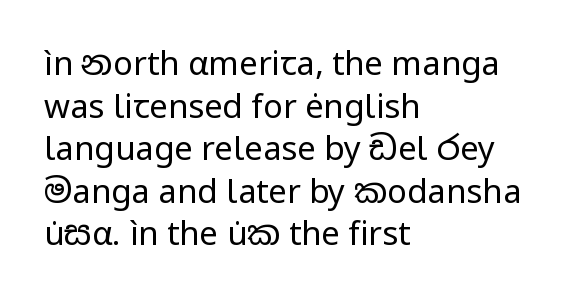
{"serif": "no", "italic": "no", "bold": "no", "weight": "regular", "width": "normal", "stroke_contrast": "low", "x_height": "medium", "monospaced": "no", "underline": "no", "align": "left", "line_spacing": "normal", "line_spacing_ratio": 1.29, "letter_spacing": "normal", "letter_spacing_em": 0.0, "glyph_px": 33}
